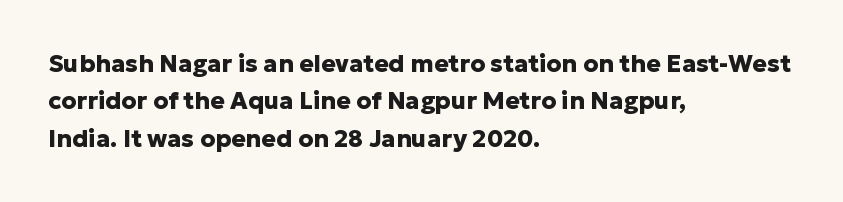
The image shows 24 px bold type, upright; set left-aligned, normal line spacing (1.56x), normal letter spacing, not underlined.
